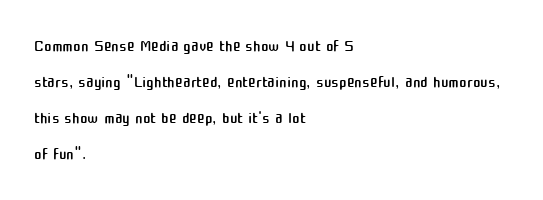
Q: Is the text bold? A: No.
Q: Is the text italic (slanted)? A: No, it is upright.
Q: Is the text underlined? A: No.
Q: How is the paragraph aligned? A: Left-aligned.
Q: Is the spacing between letters normal or unusually wide? A: Normal.
Q: Is the spacing between lines tight, normal or loose? A: Normal.
